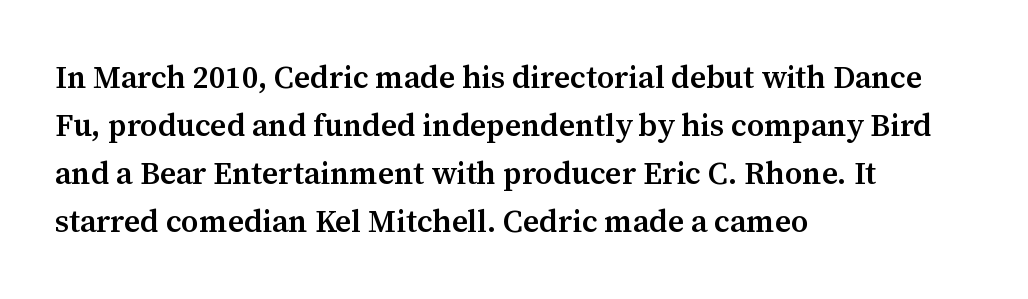
Q: Is the text bold? A: Semi-bold.
Q: Is the text italic (slanted)? A: No, it is upright.
Q: Is the typeface a serif or a sans-serif typeface? A: Serif.
Q: Is the text underlined? A: No.
Q: How is the paragraph aligned? A: Left-aligned.
Q: Is the spacing between letters normal or unusually wide? A: Normal.
Q: Is the spacing between lines tight, normal or loose? A: Normal.
Q: Width (condensed, normal, or wide)? A: Normal.
Q: Stroke contrast? A: Medium.
Q: x-height? A: Medium.
Q: Monospaced? A: No.
